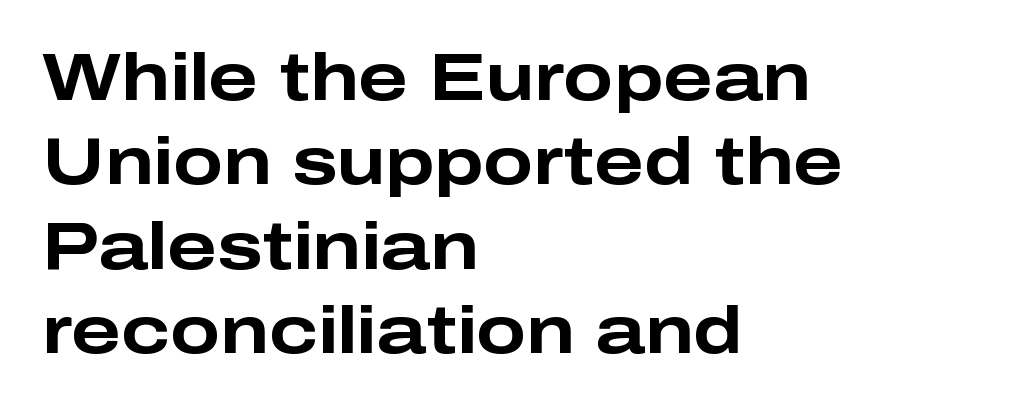
{"serif": "no", "italic": "no", "bold": "yes", "weight": "bold", "width": "wide", "stroke_contrast": "low", "x_height": "medium", "monospaced": "no", "underline": "no", "align": "left", "line_spacing": "normal", "line_spacing_ratio": 1.28, "letter_spacing": "normal", "letter_spacing_em": 0.0, "glyph_px": 66}
